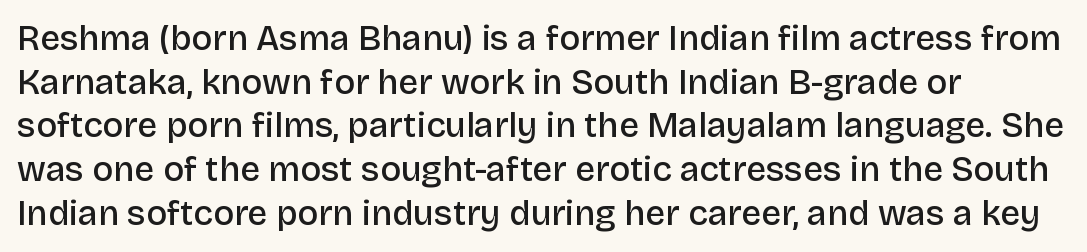
There is no visible air inserted between adjacent glyphs. The typesetting leans somewhat heavy: a semibold. The rendering anchors every line to the left-hand side. Decoration check: the copy has no underline. Nope, no serifs anywhere on these letters.
